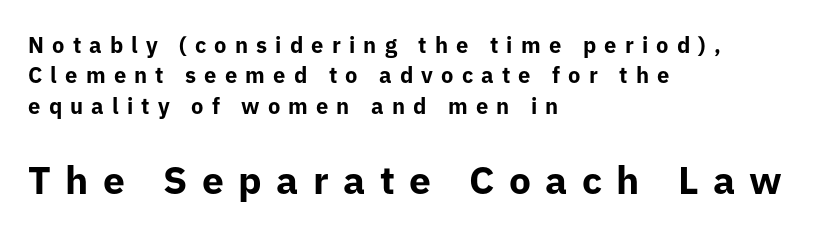
{"serif": "no", "italic": "no", "bold": "yes", "weight": "bold", "width": "normal", "stroke_contrast": "low", "x_height": "medium", "monospaced": "no", "underline": "no", "align": "left", "line_spacing": "normal", "line_spacing_ratio": 1.38, "letter_spacing": "wide", "letter_spacing_em": 0.37, "larger_block": "second", "size_ratio": 1.77, "glyph_px": 39}
